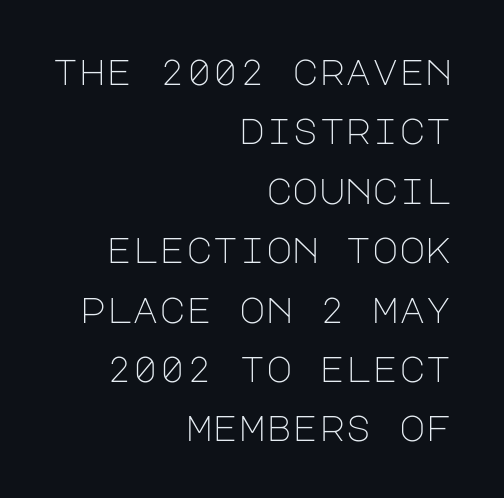
{"serif": "no", "italic": "no", "bold": "no", "weight": "light", "width": "normal", "stroke_contrast": "low", "x_height": "large", "underline": "no", "align": "right", "line_spacing": "normal", "line_spacing_ratio": 1.65, "letter_spacing": "normal", "letter_spacing_em": 0.0, "glyph_px": 36}
